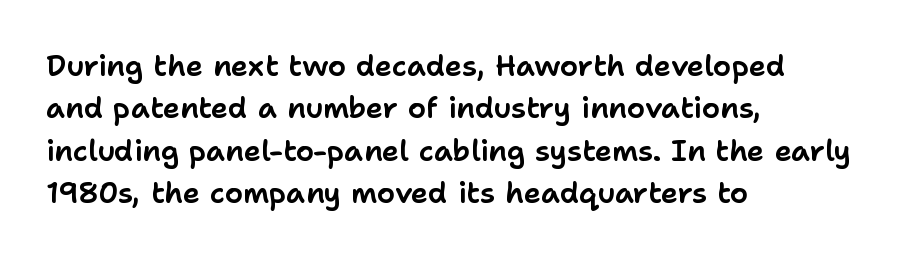
The image shows 29 px sans-serif type, upright; set left-aligned, normal line spacing (1.46x), normal letter spacing, not underlined; low stroke contrast and a medium x-height.
